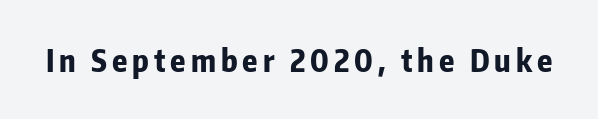
The image shows 31 px bold, condensed sans-serif type, upright; set not underlined; low stroke contrast and a medium x-height.
